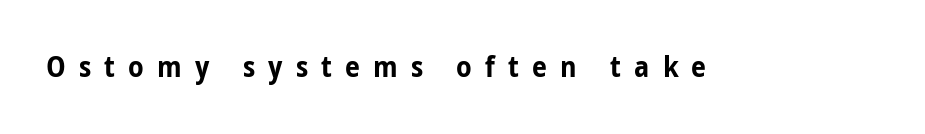
A typesetter would label this face a sans. Descenders are the only things crossing below the line. Varying glyph widths throughout — classic text-font behaviour. Caption: expanded tracking, letters set apart.
